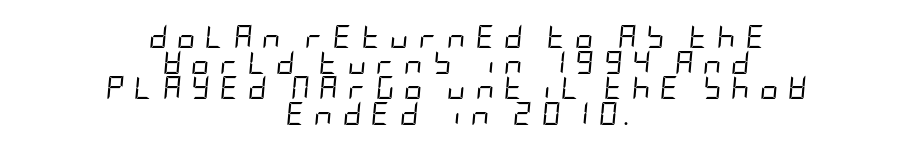
No heavy texture on the line: the type isn't bold. This is oblique type, the kind used for emphasis or titles. The paragraph shown floats in the horizontal middle. Words float on clear page, feet unadorned. Honestly, the letter spacing is so wide it's the main thing you notice.
